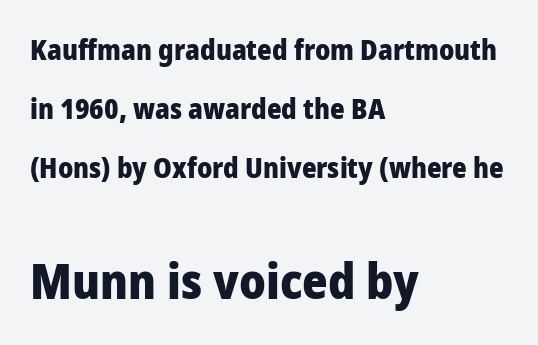
A typesetter would mark this as roman, not italic. Here the designer chose a conventional face with non-uniform glyph widths. Horizontal alignment here is leftward, the default for most running prose. Heavy, bold letterforms. The lines are spread far apart with generous leading.
